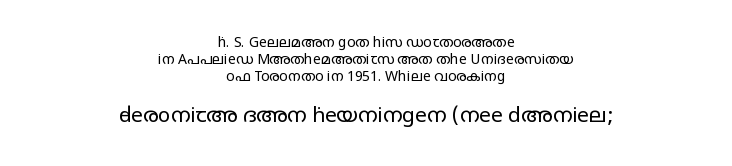
Q: Is the text bold? A: No.
Q: Is the text italic (slanted)? A: No, it is upright.
Q: Is the text underlined? A: No.
Q: How is the paragraph aligned? A: Centered.
Q: Is the spacing between letters normal or unusually wide? A: Normal.
Q: Which block of text is set in a larger size, the first (top) or the second (bottom)? A: The second (bottom) one.
